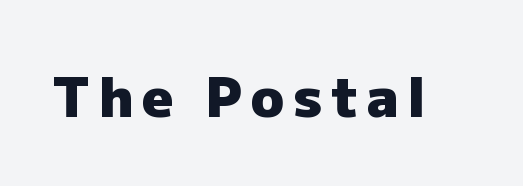
Q: Is the text bold? A: Yes.
Q: Is the text italic (slanted)? A: No, it is upright.
Q: Is the typeface a serif or a sans-serif typeface? A: Sans-serif.
Q: Is the text underlined? A: No.
Q: Width (condensed, normal, or wide)? A: Normal.
Q: Stroke contrast? A: Low.
Q: x-height? A: Medium.
Q: Monospaced? A: No.
